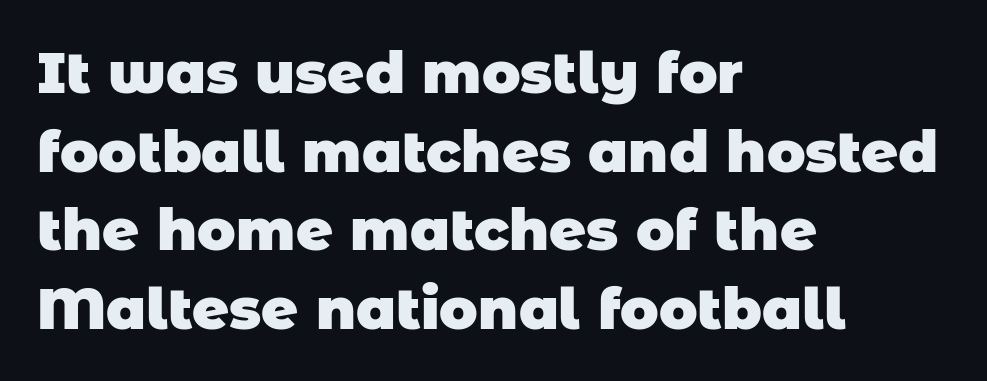
{"serif": "no", "bold": "yes", "weight": "heavy", "width": "normal", "stroke_contrast": "low", "x_height": "large", "monospaced": "no", "underline": "no", "align": "left", "line_spacing": "normal", "line_spacing_ratio": 1.38, "letter_spacing": "normal", "letter_spacing_em": 0.0, "glyph_px": 57}
